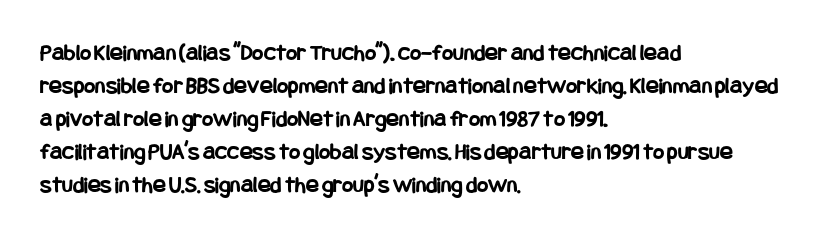
These lines keep a tight, regular rhythm from letter to letter. Heavy-handed strokes throughout: this text is bold. A normal amount of white space separates one row of letters from the next. The font's upright variant was chosen for this text. The string is rendered with underlining switched off. Which margin do the lines hug? The left one — the right edge is uneven.
